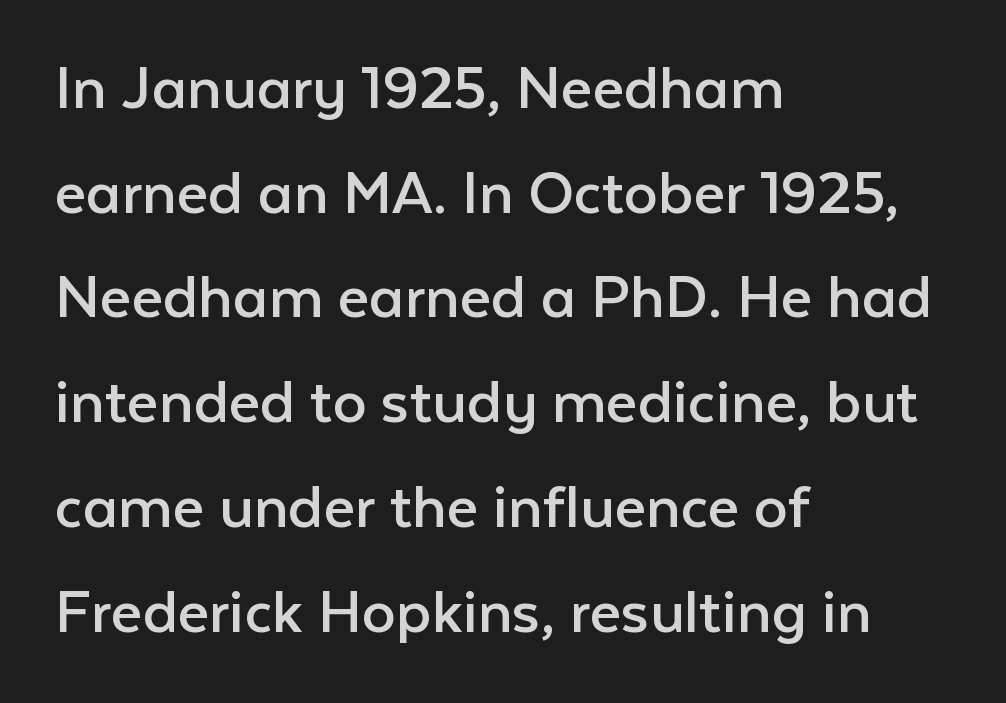
Q: Is the text bold? A: No.
Q: Is the text italic (slanted)? A: No, it is upright.
Q: Is the typeface a serif or a sans-serif typeface? A: Sans-serif.
Q: Is the text underlined? A: No.
Q: How is the paragraph aligned? A: Left-aligned.
Q: Is the spacing between letters normal or unusually wide? A: Normal.
Q: Is the spacing between lines tight, normal or loose? A: Normal.
Q: Width (condensed, normal, or wide)? A: Normal.
Q: Stroke contrast? A: Low.
Q: x-height? A: Medium.
Q: Monospaced? A: No.
